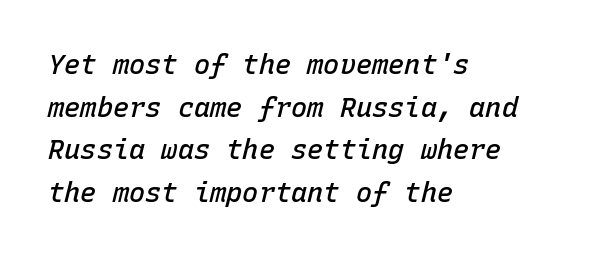
Every row of glyphs begins at an identical x-position on the left. The zone under the glyphs is completely vacant. The rendering applies a slant to the glyphs. The letters sit at their default tracking, neither squeezed nor spread. Does the leading feel generous? No, just average.
